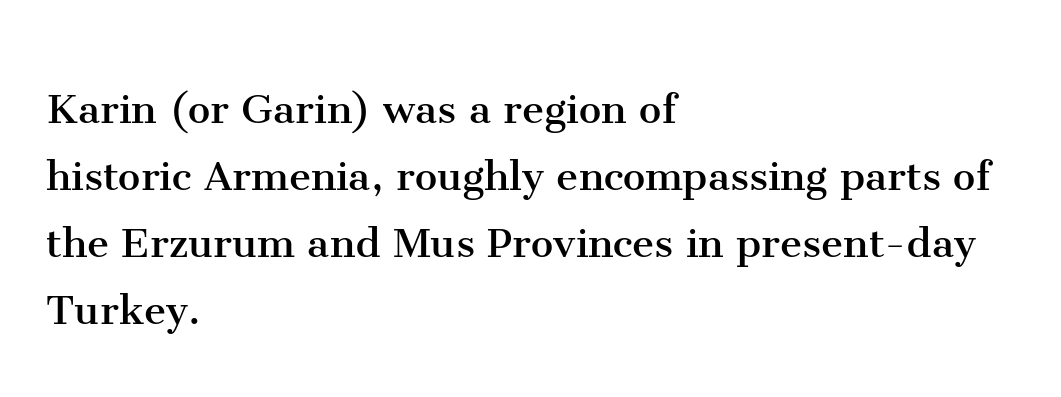
{"serif": "yes", "italic": "no", "bold": "no", "weight": "regular", "width": "normal", "stroke_contrast": "medium", "x_height": "medium", "monospaced": "no", "underline": "no", "align": "left", "line_spacing": "normal", "line_spacing_ratio": 1.34, "letter_spacing": "normal", "letter_spacing_em": 0.0, "glyph_px": 50}
